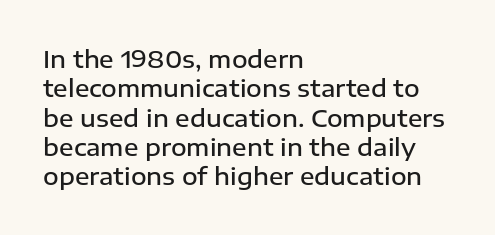
Q: Is the text bold? A: Semi-bold.
Q: Is the text italic (slanted)? A: No, it is upright.
Q: Is the text underlined? A: No.
Q: How is the paragraph aligned? A: Left-aligned.
Q: Is the spacing between letters normal or unusually wide? A: Normal.
